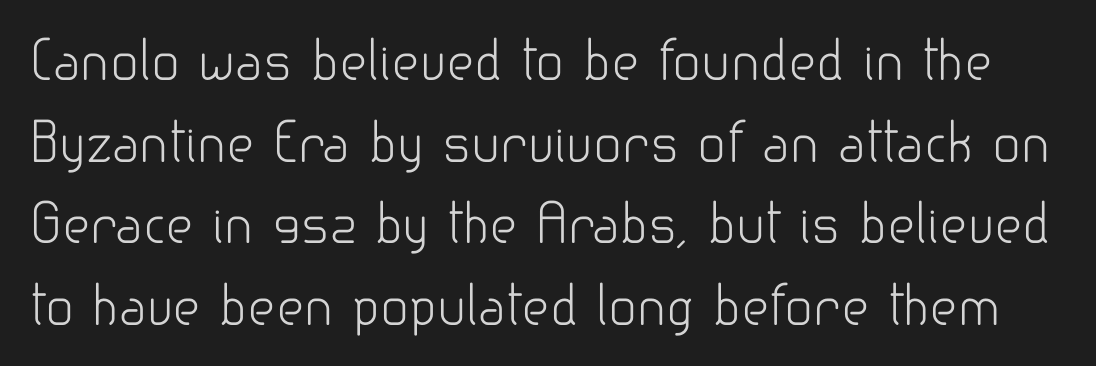
Q: Is the text bold? A: No.
Q: Is the text italic (slanted)? A: No, it is upright.
Q: Is the typeface a serif or a sans-serif typeface? A: Sans-serif.
Q: Is the text underlined? A: No.
Q: Is the spacing between letters normal or unusually wide? A: Normal.
Q: Is the spacing between lines tight, normal or loose? A: Normal.
Q: Width (condensed, normal, or wide)? A: Normal.
Q: Stroke contrast? A: Low.
Q: x-height? A: Small.
Q: Monospaced? A: No.
